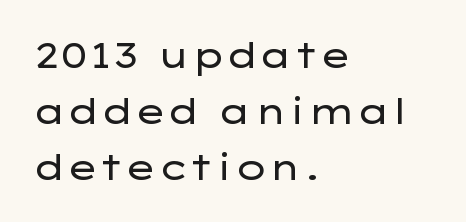
Type style note: lacks serifs. How are the letters spaced? Ordinarily, with no added tracking. Nobody drew a line under any word here. Short and long lines alike share a common starting point at left. The specimen reads as upright at a glance.
